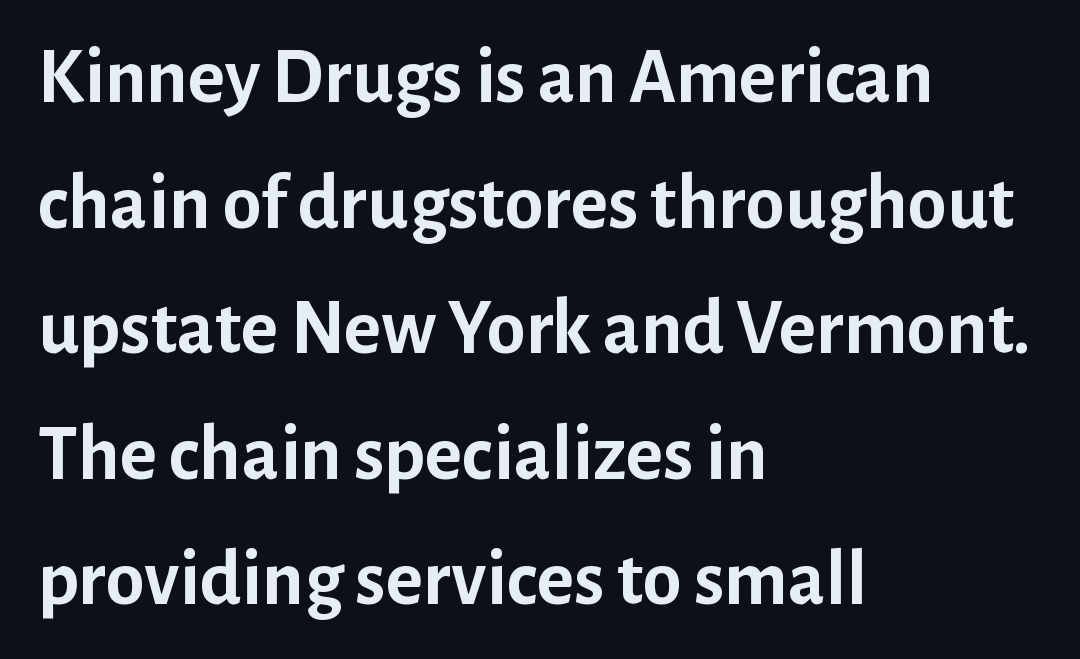
Q: Is the text bold? A: Yes.
Q: Is the text italic (slanted)? A: No, it is upright.
Q: Is the typeface a serif or a sans-serif typeface? A: Sans-serif.
Q: Is the text underlined? A: No.
Q: How is the paragraph aligned? A: Left-aligned.
Q: Is the spacing between letters normal or unusually wide? A: Normal.
Q: Is the spacing between lines tight, normal or loose? A: Normal.
Q: Width (condensed, normal, or wide)? A: Normal.
Q: Stroke contrast? A: Low.
Q: x-height? A: Medium.
Q: Monospaced? A: No.
